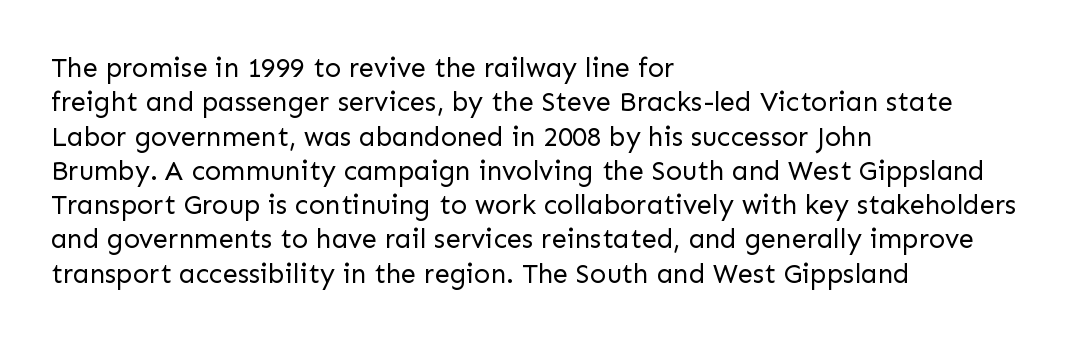
The letterforms sit at book weight or below. Honestly, the letter spacing is just normal — you wouldn't notice it. The type sits square on the baseline with zero lean. Unmarked baselines from the first word to the last. The text block is weighted toward the left margin, trailing off unevenly rightward. The designer left line spacing at the default.
